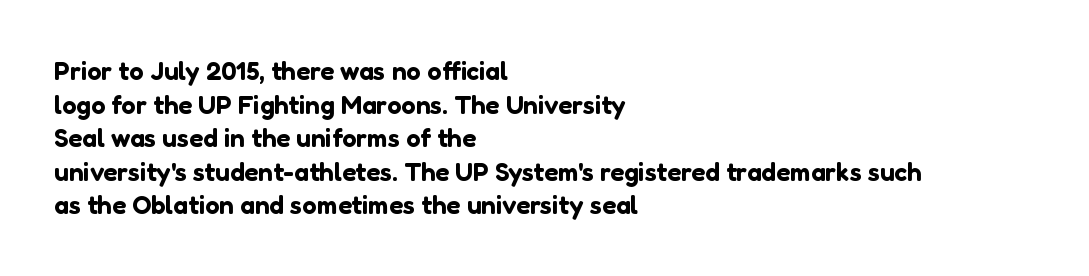
The zone under the glyphs is completely vacant. Line starts are locked; line ends wander. Look at the tracking — it's just the regular setting, nothing added. Horizontal bands of white between lines are of average thickness.
